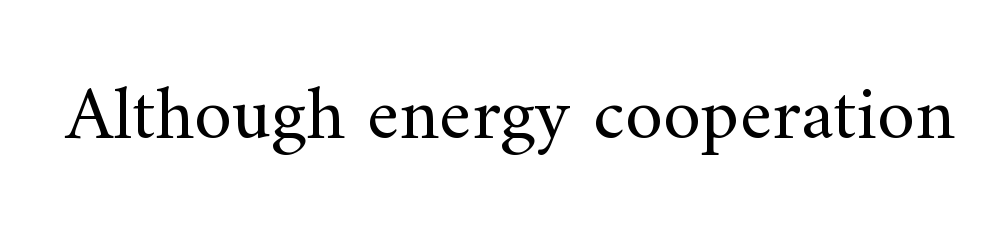
Regarding serifs, this sample has them. You could not count columns in this text — the font is proportionally spaced. Does extra space separate the letters? No, they use regular spacing. This sample uses an upright cut, with every glyph sitting square on the baseline. Beneath every word, the page is bare. Summary of weight: not heavy and not bold.
